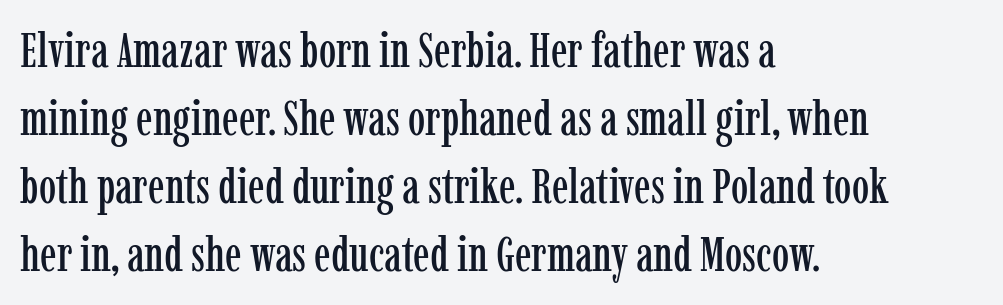
Horizontal alignment here is leftward, the default for most running prose. The type is set solid horizontally, with unmodified tracking. Varying glyph widths throughout — classic text-font behaviour. The lettering stays uniformly vertical, giving the passage a roman look. The glyphs are unaccompanied by any horizontal stroke below them.
